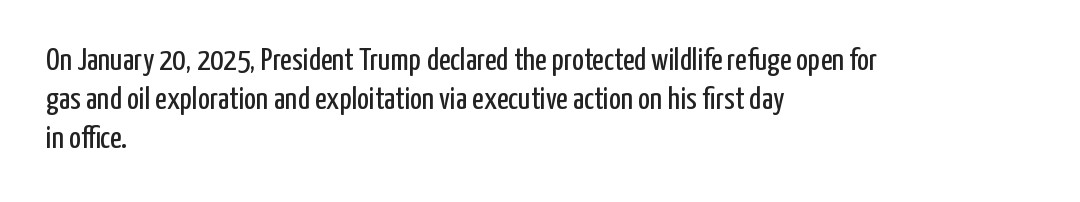
{"serif": "no", "italic": "no", "bold": "no", "weight": "regular", "width": "condensed", "stroke_contrast": "low", "x_height": "medium", "monospaced": "no", "underline": "no", "align": "left", "line_spacing_ratio": 1.22, "letter_spacing": "normal", "letter_spacing_em": 0.0, "glyph_px": 32}
